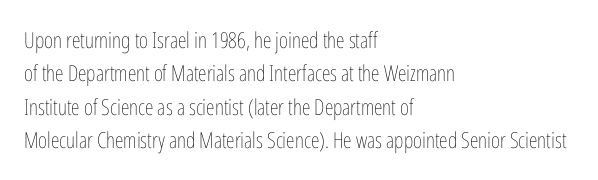
The image shows 22 px text type, upright; set left-aligned, normal line spacing (1.52x), normal letter spacing, not underlined.
